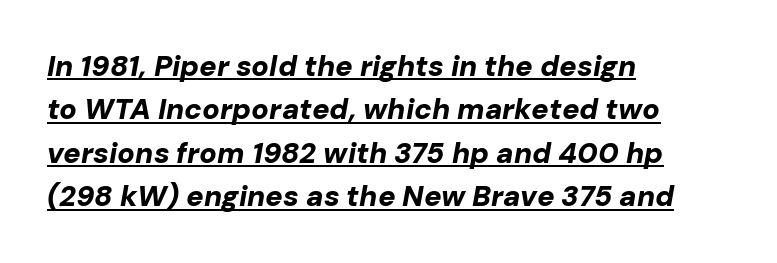
The text carries the slant typical of an italic or oblique font. You could not count columns in this text — the font is proportionally spaced. Beneath each row of characters lies a ruled line. The paragraph has a hard left edge and a soft right edge. Typesetter's note: full bold, strokes at maximum text heaviness. Regular leading.
